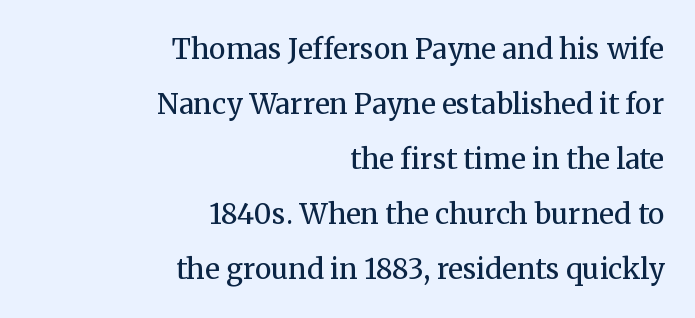
The image shows 28 px regular-weight serif type, upright; set right-aligned, loose line spacing (1.96x), normal letter spacing, not underlined; medium stroke contrast and a medium x-height.
